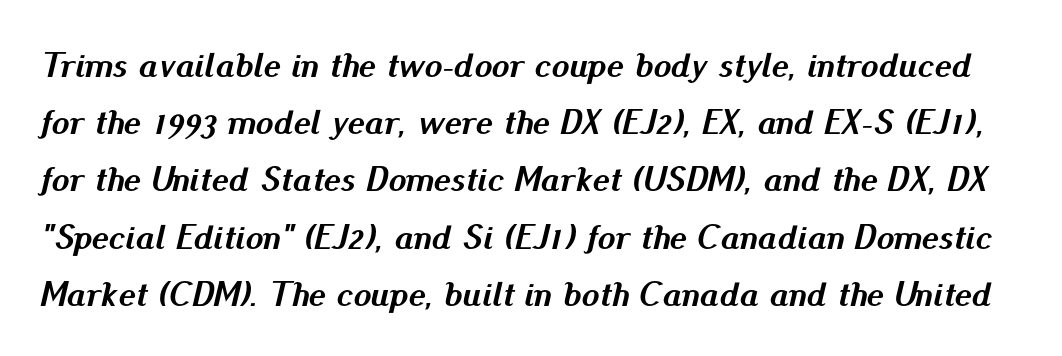
{"italic": "yes", "lean": "right", "slant_degrees": 13, "bold": "yes", "weight": "semibold", "width": "normal", "stroke_contrast": "medium", "x_height": "small", "monospaced": "no", "underline": "no", "line_spacing": "normal", "line_spacing_ratio": 1.59, "letter_spacing": "normal", "letter_spacing_em": 0.0, "glyph_px": 36}
